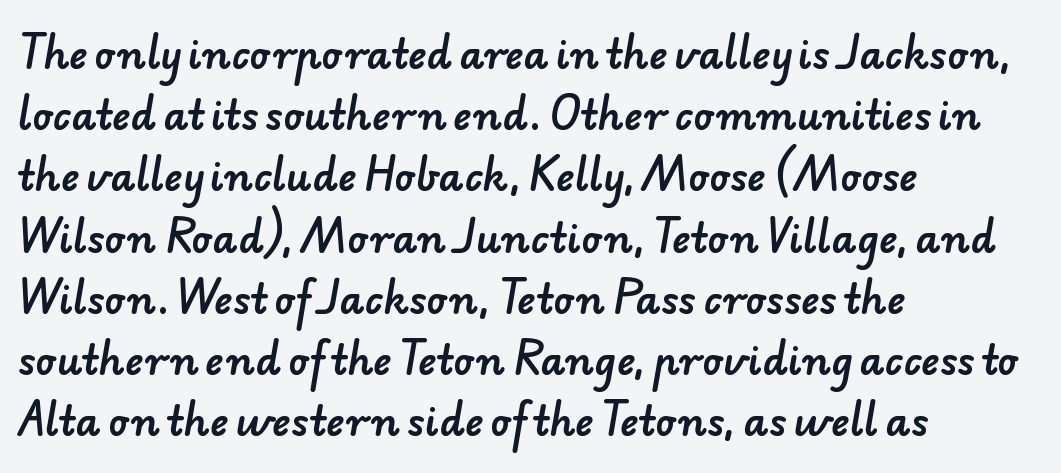
The image shows 39 px sans-serif type; set left-aligned, normal line spacing (1.57x), normal letter spacing, not underlined; low stroke contrast and a small x-height.
